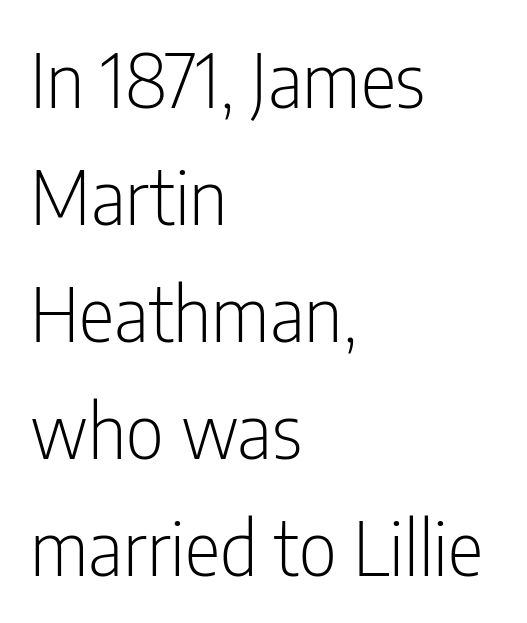
Are there feet on the stems? There aren't — it's a sans. This rendering uses left alignment, leaving the right contour irregular. Line spacing here is normal. Do the characters align in a grid? No, the font is proportional. Posture: vertical.
